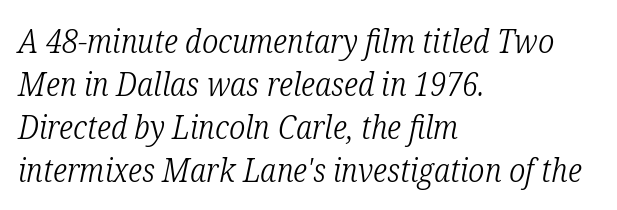
Q: Is the text bold? A: No.
Q: Is the text italic (slanted)? A: Yes, it leans right by about 12 degrees.
Q: Is the typeface a serif or a sans-serif typeface? A: Serif.
Q: Is the text underlined? A: No.
Q: How is the paragraph aligned? A: Left-aligned.
Q: Is the spacing between letters normal or unusually wide? A: Normal.
Q: Is the spacing between lines tight, normal or loose? A: Normal.
Q: Width (condensed, normal, or wide)? A: Condensed.
Q: Stroke contrast? A: Low.
Q: x-height? A: Medium.
Q: Monospaced? A: No.
